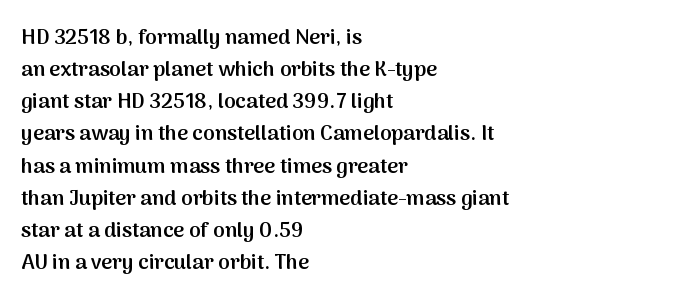
Q: Is the text bold? A: Semi-bold.
Q: Is the text italic (slanted)? A: No, it is upright.
Q: Is the text underlined? A: No.
Q: How is the paragraph aligned? A: Left-aligned.
Q: Is the spacing between letters normal or unusually wide? A: Normal.
Q: Is the spacing between lines tight, normal or loose? A: Normal.
